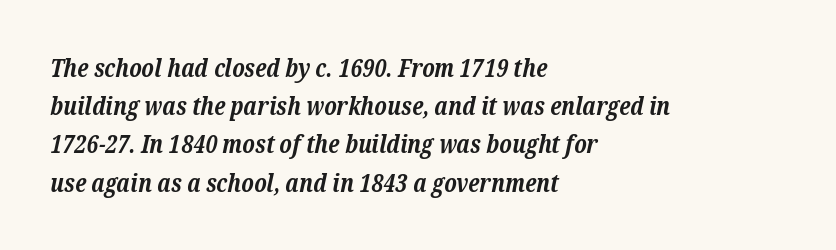
Q: Is the text bold? A: Yes.
Q: Is the text italic (slanted)? A: Yes, it leans right by about 12 degrees.
Q: Is the text underlined? A: No.
Q: How is the paragraph aligned? A: Left-aligned.
Q: Is the spacing between letters normal or unusually wide? A: Normal.
Q: Is the spacing between lines tight, normal or loose? A: Normal.
